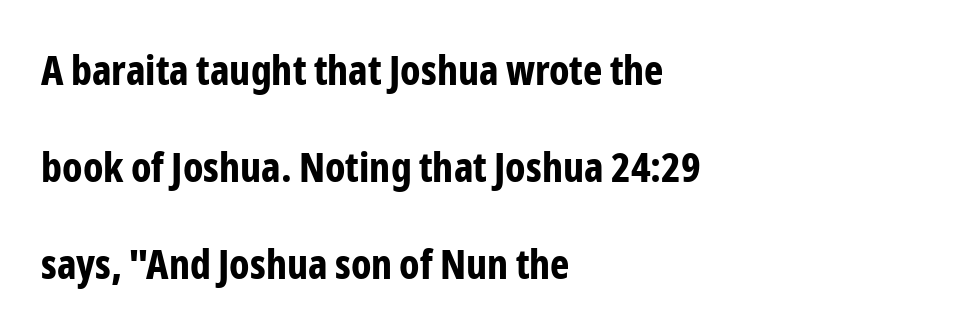
Q: Is the text bold? A: Yes.
Q: Is the text italic (slanted)? A: No, it is upright.
Q: Is the typeface a serif or a sans-serif typeface? A: Sans-serif.
Q: Is the text underlined? A: No.
Q: How is the paragraph aligned? A: Left-aligned.
Q: Is the spacing between letters normal or unusually wide? A: Normal.
Q: Is the spacing between lines tight, normal or loose? A: Loose.
Q: Width (condensed, normal, or wide)? A: Condensed.
Q: Stroke contrast? A: Low.
Q: x-height? A: Medium.
Q: Monospaced? A: No.
